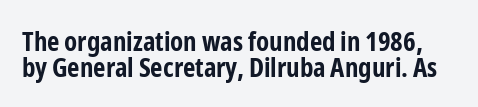
{"italic": "no", "bold": "yes", "underline": "no", "line_spacing": "tight", "line_spacing_ratio": 0.96, "letter_spacing": "normal", "letter_spacing_em": 0.0, "glyph_px": 27}
